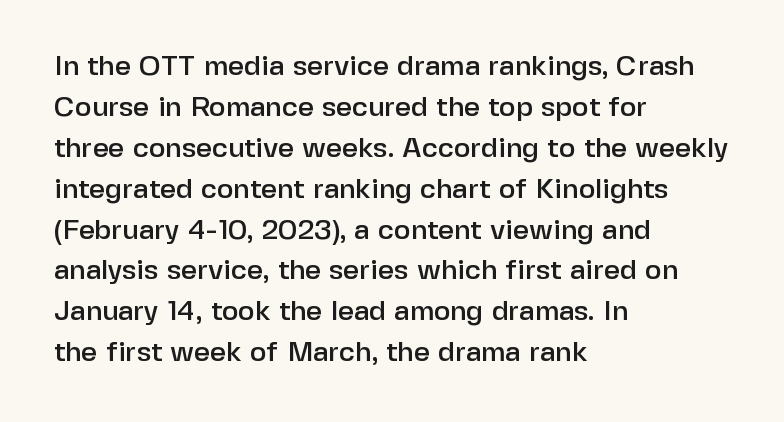
Q: Is the text italic (slanted)? A: No, it is upright.
Q: Is the typeface a serif or a sans-serif typeface? A: Sans-serif.
Q: Is the text underlined? A: No.
Q: How is the paragraph aligned? A: Left-aligned.
Q: Is the spacing between letters normal or unusually wide? A: Normal.
Q: Is the spacing between lines tight, normal or loose? A: Normal.
Q: Width (condensed, normal, or wide)? A: Normal.
Q: Stroke contrast? A: Low.
Q: x-height? A: Medium.
Q: Monospaced? A: No.
